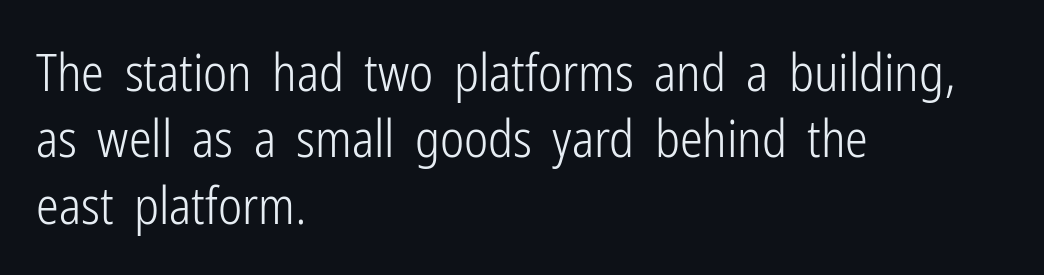
The image shows 51 px light, condensed sans-serif type, upright; set left-aligned, normal line spacing (1.3x), normal letter spacing, not underlined; low stroke contrast and a medium x-height.
